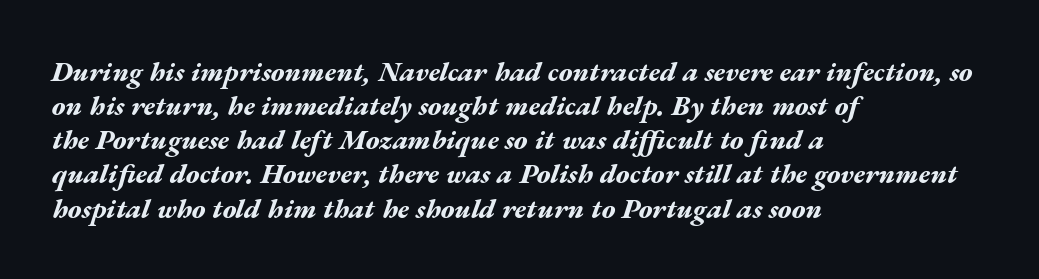
The image shows 28 px bold, wide type, italic (leaning right); set left-aligned, line spacing 1.22x, normal letter spacing, not underlined; medium stroke contrast and a medium x-height.
